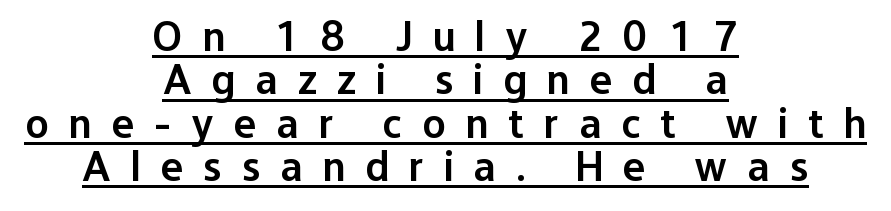
The image shows 43 px semibold sans-serif type, upright; set centered, tight line spacing (1.01x), unusually wide letter spacing (+0.46 em), underlined; low stroke contrast and a medium x-height.
